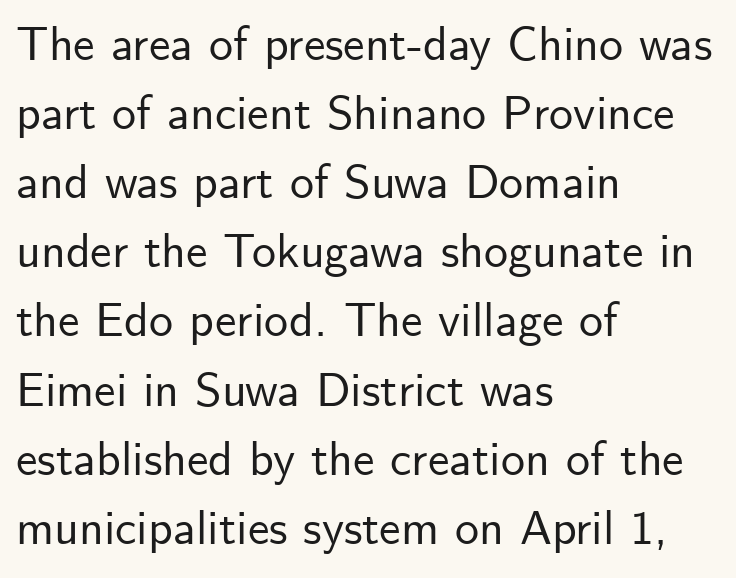
Line beginnings align vertically; line endings do not. The leading is moderate, giving the passage an even texture. The rendering uses natural spacing where letterforms have individual widths. This sample uses plain, unmodified letter spacing. Unlike a traditional serif, this face leaves its strokes unadorned.
